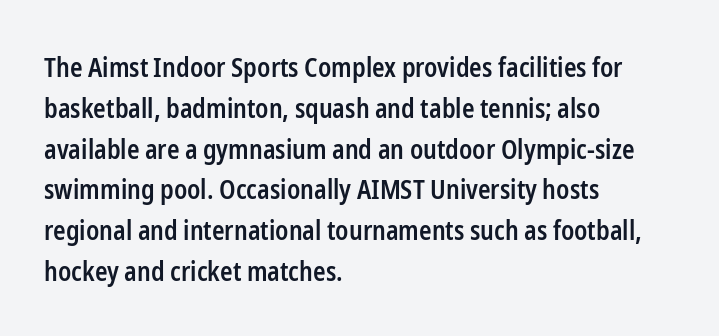
Q: Is the text bold? A: Semi-bold.
Q: Is the text italic (slanted)? A: No, it is upright.
Q: Is the text underlined? A: No.
Q: How is the paragraph aligned? A: Left-aligned.
Q: Is the spacing between letters normal or unusually wide? A: Normal.
Q: Is the spacing between lines tight, normal or loose? A: Normal.
